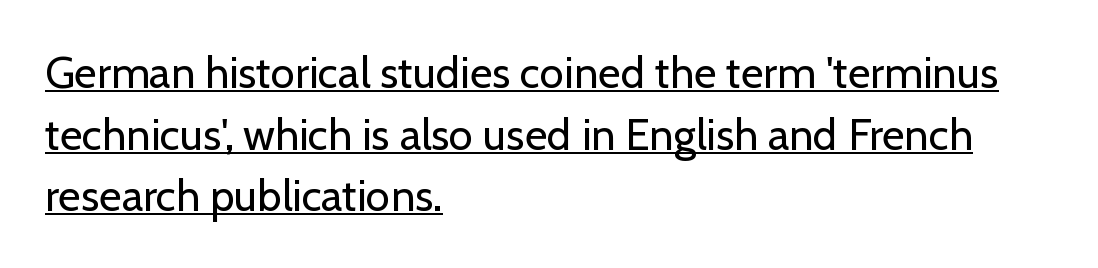
Look at the tracking — it's just the regular setting, nothing added. Vertical stems look standard width or narrower in stroke. Varying glyph widths throughout — classic text-font behaviour. Compared with a centered layout, this one pins lines to the left instead. Notice how the stems are strictly vertical — no italics here. Baseline-to-baseline distance is the conventional proportion of letter height.
